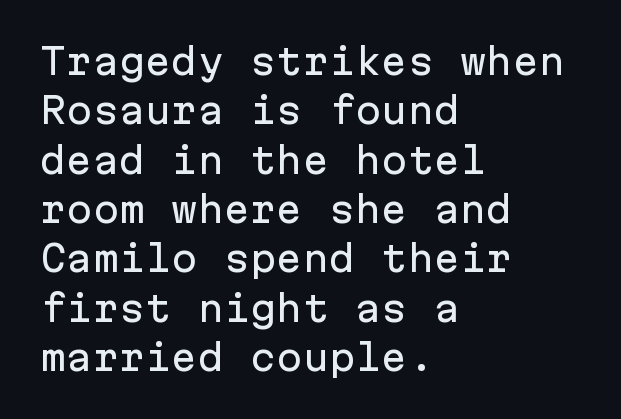
The image shows 35 px sans-serif type, upright, monospaced; set left-aligned, normal line spacing (1.41x), normal letter spacing, not underlined; low stroke contrast and a medium x-height.
